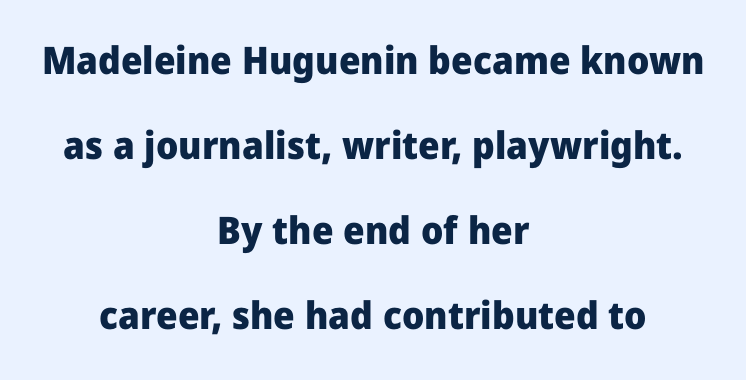
The image shows 38 px heavy sans-serif type, upright; set centered, loose line spacing (2.24x), normal letter spacing, not underlined; low stroke contrast and a medium x-height.
